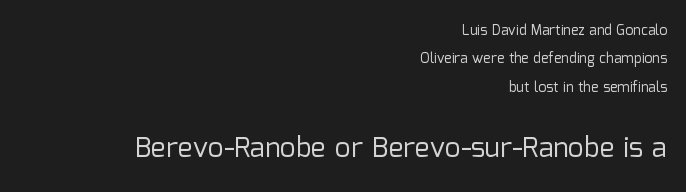
This sample has the flowing, uneven cadence of proportional lettering. Observe the ordinary spacing: letters are neighbours, not strangers. Vertical stems look standard width or narrower in stroke. The later block is typeset at a bigger size than the earlier block. Notice how the stems are strictly vertical — no italics here.
